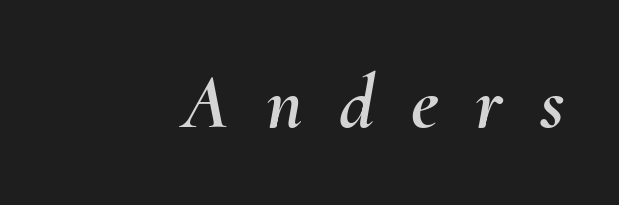
The image shows 77 px text type, italic (leaning right); set unusually wide letter spacing (+0.48 em), not underlined; medium stroke contrast and a small x-height.
